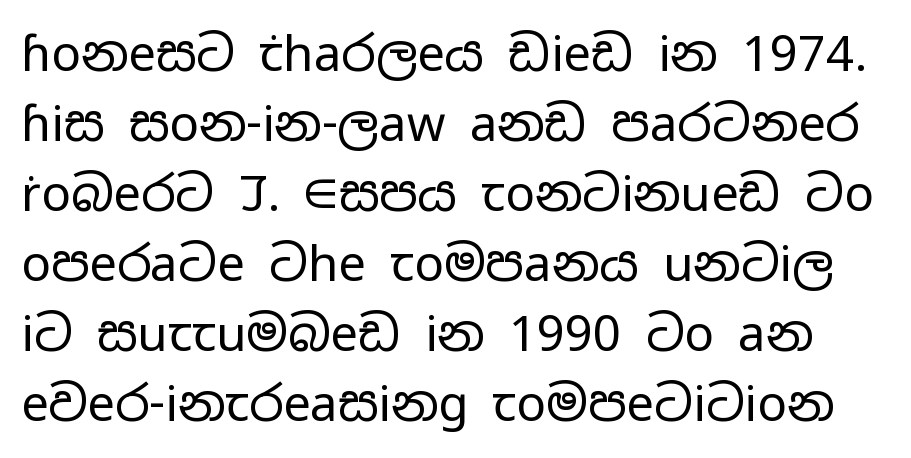
{"serif": "no", "italic": "no", "bold": "no", "weight": "regular", "width": "wide", "stroke_contrast": "low", "x_height": "medium", "monospaced": "no", "underline": "no", "line_spacing": "normal", "line_spacing_ratio": 1.43, "letter_spacing": "normal", "letter_spacing_em": 0.0, "glyph_px": 49}
